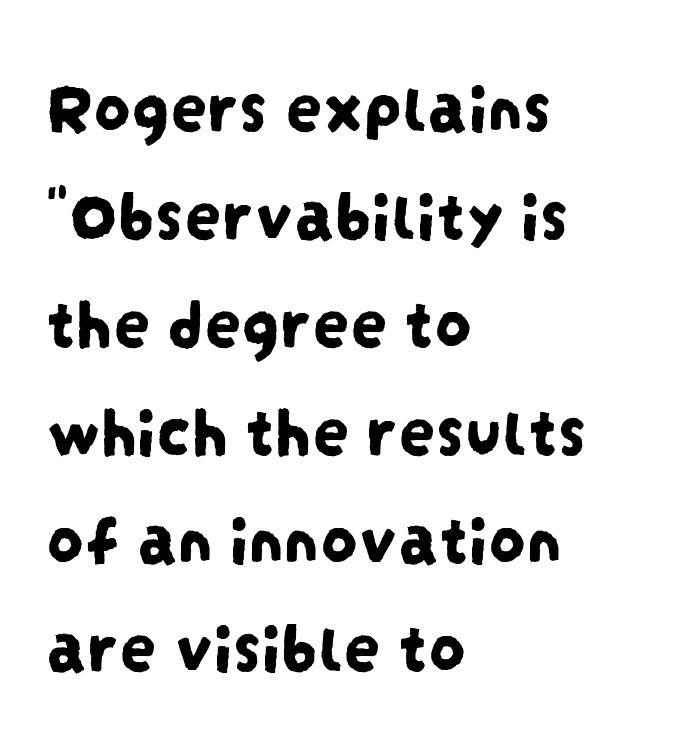
{"serif": "no", "width": "condensed", "stroke_contrast": "low", "x_height": "large", "monospaced": "no", "underline": "no", "align": "left", "line_spacing": "normal", "line_spacing_ratio": 1.48, "letter_spacing": "normal", "letter_spacing_em": 0.0, "glyph_px": 73}
